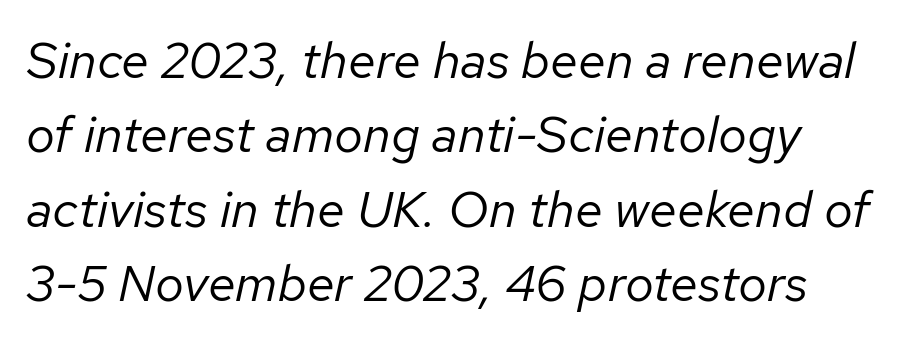
Q: Is the text bold? A: No.
Q: Is the text italic (slanted)? A: Yes, it leans right by about 12 degrees.
Q: Is the text underlined? A: No.
Q: Is the spacing between letters normal or unusually wide? A: Normal.
Q: Is the spacing between lines tight, normal or loose? A: Normal.
Q: Width (condensed, normal, or wide)? A: Normal.
Q: Stroke contrast? A: Low.
Q: x-height? A: Medium.
Q: Monospaced? A: No.
